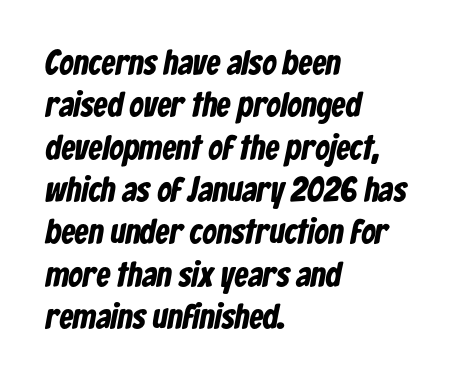
A sans-serif font was chosen for this passage. Leftover space on each line is placed entirely after the last word. This rendering features lettering with no underline. Between one letter and the next there's only the usual sliver of space.
